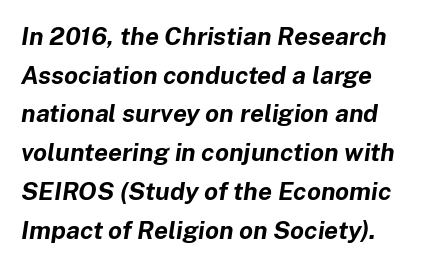
{"italic": "yes", "lean": "right", "slant_degrees": 8, "bold": "yes", "underline": "no", "align": "left", "line_spacing": "normal", "line_spacing_ratio": 1.55, "letter_spacing": "normal", "letter_spacing_em": 0.0, "glyph_px": 25}
